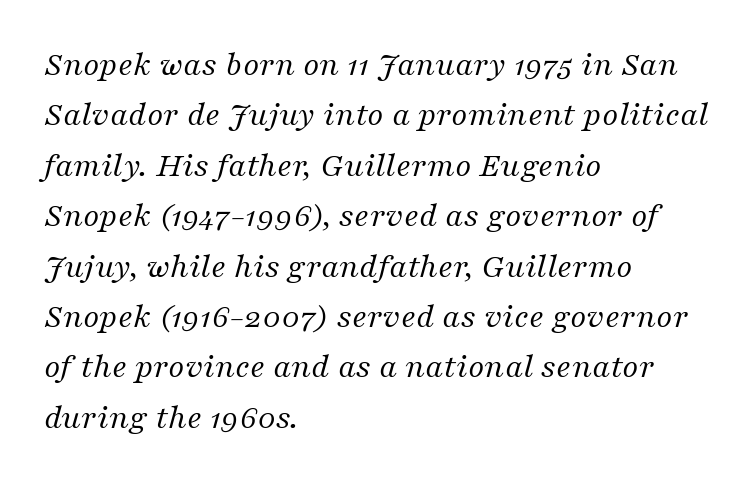
{"serif": "yes", "italic": "yes", "lean": "right", "slant_degrees": 16, "bold": "no", "weight": "regular", "width": "normal", "stroke_contrast": "medium", "x_height": "medium", "monospaced": "no", "underline": "no", "align": "left", "line_spacing": "normal", "line_spacing_ratio": 1.44, "letter_spacing": "normal", "letter_spacing_em": 0.0, "glyph_px": 35}
